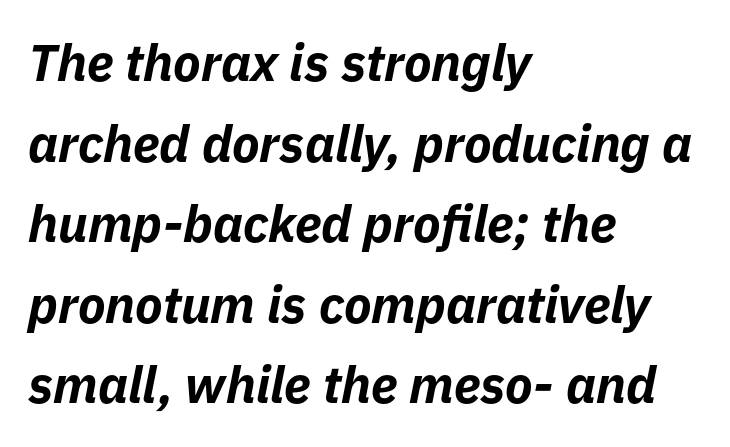
Yep, that's italic — everything's leaning. Whoever set this chose a conventional vertical rhythm. Standard letterfit; no display-style spreading of the glyphs. Students, this is bold: see how much ink each stroke carries.
